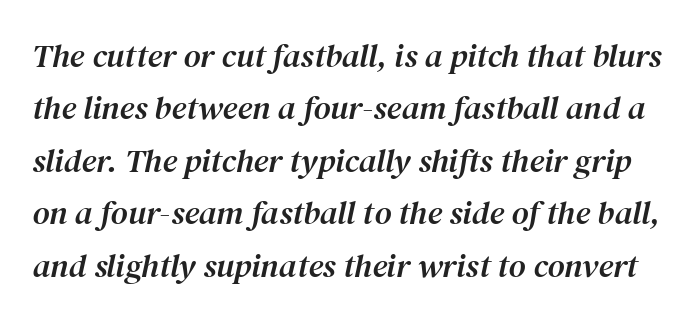
The image shows 33 px serif type, italic (leaning right); set normal line spacing (1.59x), normal letter spacing, not underlined; medium stroke contrast and a medium x-height.
